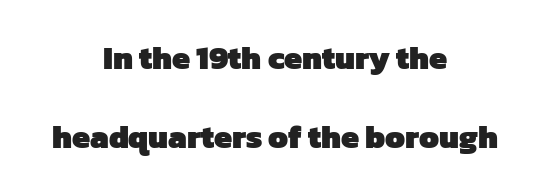
Alignment: centered. Line spacing here is loose. What stands out about the letter spacing? Nothing — it is the standard amount. Typographically, this falls in the sans-serif category. The string is rendered with underlining switched off. The passage shown is typed in a proportional face where columns would drift.
